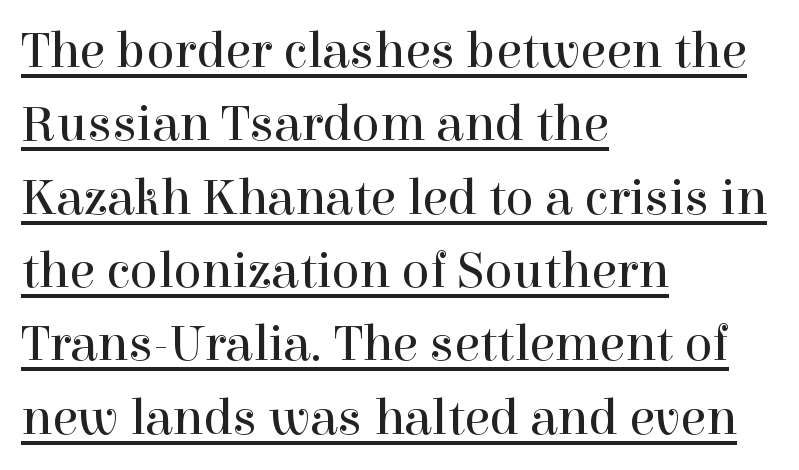
{"serif": "yes", "italic": "no", "bold": "no", "weight": "regular", "width": "normal", "x_height": "medium", "monospaced": "no", "underline": "yes", "align": "left", "line_spacing": "normal", "line_spacing_ratio": 1.41, "letter_spacing": "normal", "letter_spacing_em": 0.0, "glyph_px": 52}
